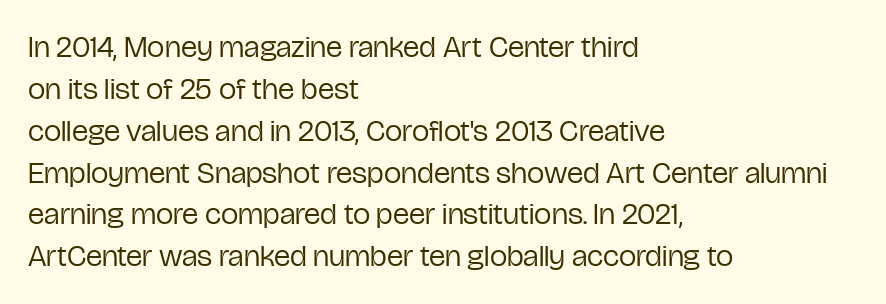
The image shows 31 px regular-weight, condensed sans-serif type, upright; set left-aligned, normal line spacing (1.35x), normal letter spacing, not underlined; low stroke contrast and a medium x-height.
